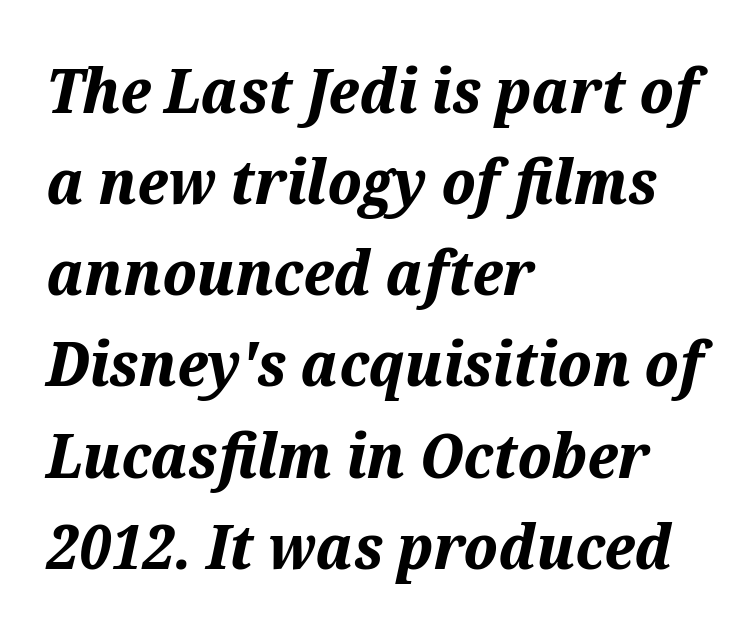
The image shows 62 px bold type, italic (leaning right); set left-aligned, normal line spacing (1.47x), normal letter spacing, not underlined; medium stroke contrast and a medium x-height.
